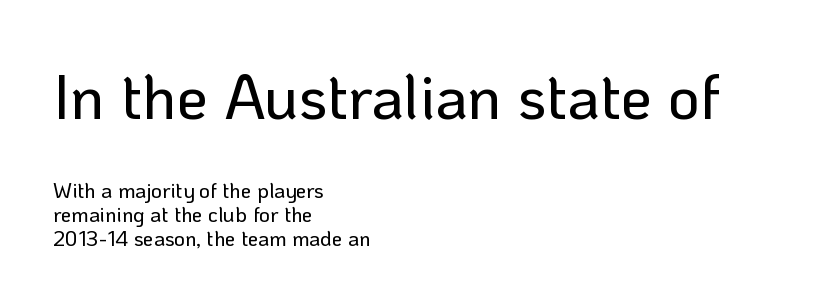
Q: Is the text italic (slanted)? A: No, it is upright.
Q: Is the typeface a serif or a sans-serif typeface? A: Sans-serif.
Q: Is the text underlined? A: No.
Q: How is the paragraph aligned? A: Left-aligned.
Q: Is the spacing between letters normal or unusually wide? A: Normal.
Q: Is the spacing between lines tight, normal or loose? A: Tight.
Q: Which block of text is set in a larger size, the first (top) or the second (bottom)? A: The first (top) one.
Q: Width (condensed, normal, or wide)? A: Normal.
Q: Stroke contrast? A: Low.
Q: x-height? A: Medium.
Q: Monospaced? A: No.
